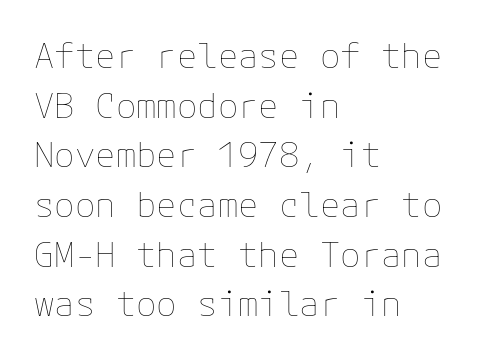
Q: Is the text bold? A: No.
Q: Is the text italic (slanted)? A: No, it is upright.
Q: Is the text underlined? A: No.
Q: How is the paragraph aligned? A: Left-aligned.
Q: Is the spacing between letters normal or unusually wide? A: Normal.
Q: Is the spacing between lines tight, normal or loose? A: Normal.
Q: Width (condensed, normal, or wide)? A: Normal.
Q: Stroke contrast? A: Low.
Q: x-height? A: Medium.
